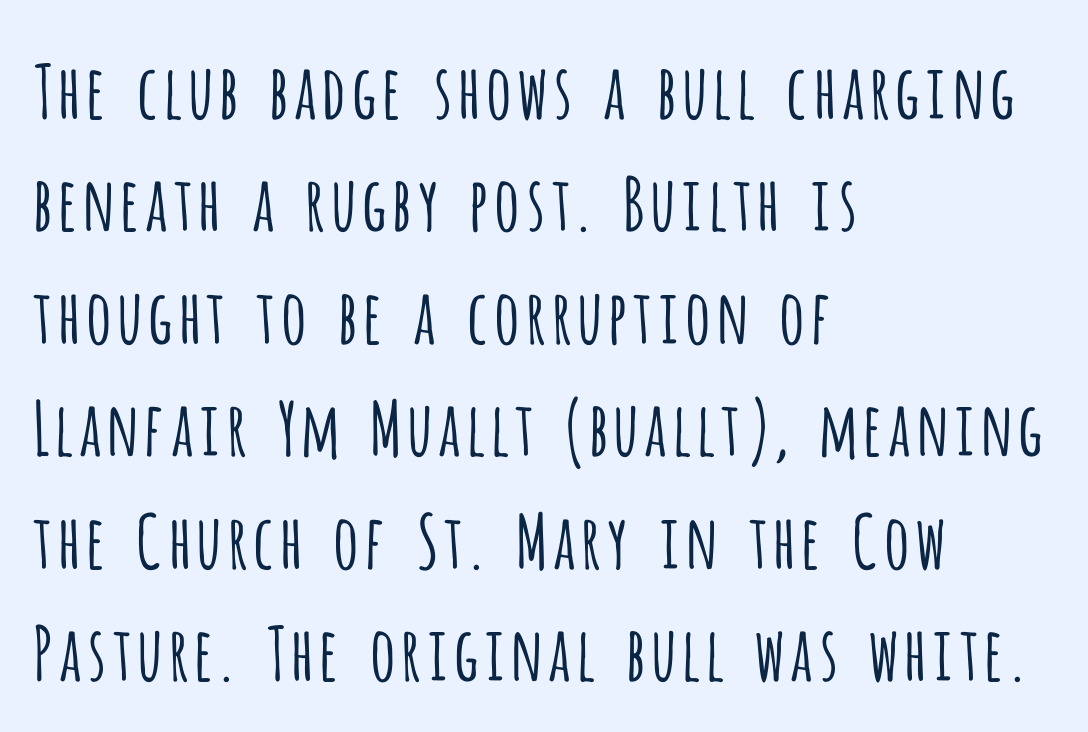
Q: Is the text bold? A: No.
Q: Is the text italic (slanted)? A: No, it is upright.
Q: Is the typeface a serif or a sans-serif typeface? A: Sans-serif.
Q: Is the text underlined? A: No.
Q: How is the paragraph aligned? A: Left-aligned.
Q: Is the spacing between letters normal or unusually wide? A: Normal.
Q: Is the spacing between lines tight, normal or loose? A: Normal.
Q: Width (condensed, normal, or wide)? A: Condensed.
Q: Stroke contrast? A: Low.
Q: x-height? A: Large.
Q: Monospaced? A: No.
